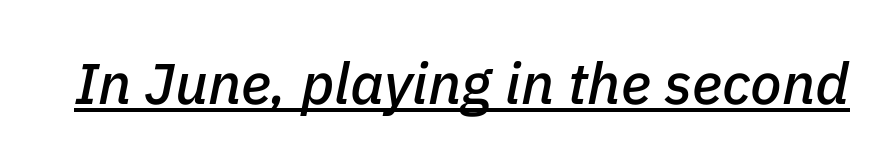
Q: Is the text italic (slanted)? A: Yes, it leans right by about 11 degrees.
Q: Is the text underlined? A: Yes.
Q: Is the spacing between letters normal or unusually wide? A: Normal.
Q: Width (condensed, normal, or wide)? A: Normal.
Q: Stroke contrast? A: Low.
Q: x-height? A: Medium.
Q: Monospaced? A: No.
